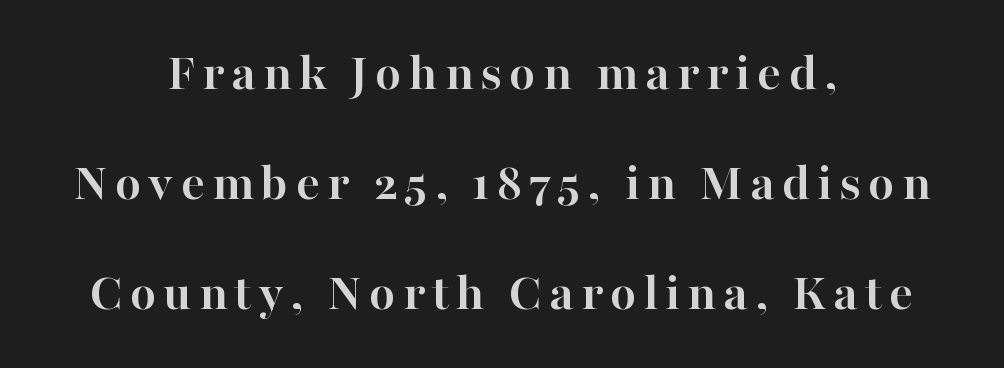
The image shows 54 px semibold serif type, upright; set centered, loose line spacing (2.04x), not underlined; high stroke contrast and a medium x-height.
